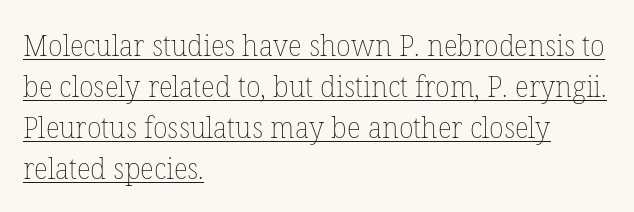
The image shows 30 px thin type, upright; set left-aligned, normal line spacing (1.37x), normal letter spacing, underlined; low stroke contrast and a medium x-height.
